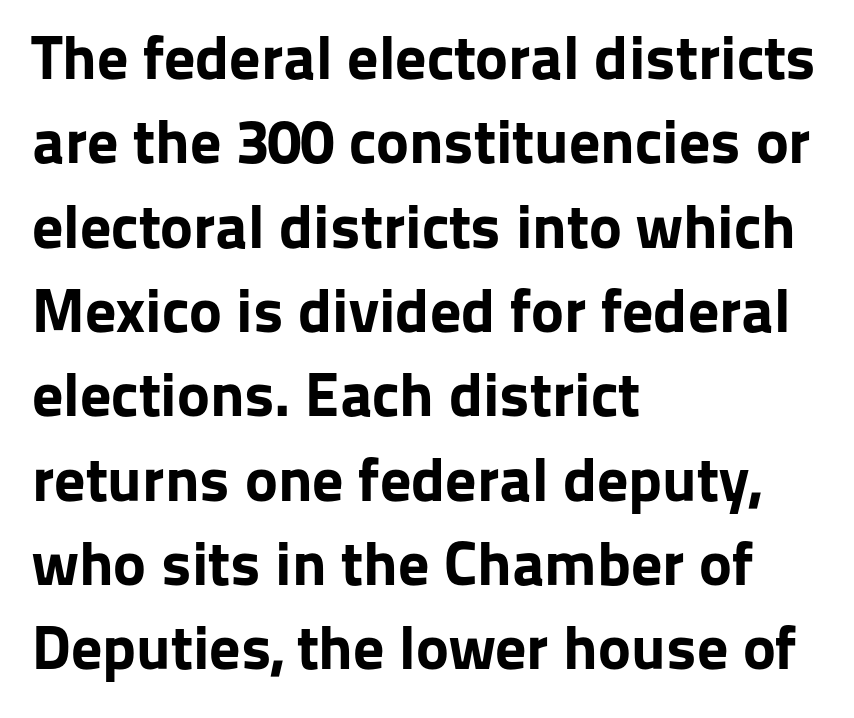
Q: Is the text bold? A: Yes.
Q: Is the text italic (slanted)? A: No, it is upright.
Q: Is the typeface a serif or a sans-serif typeface? A: Sans-serif.
Q: Is the text underlined? A: No.
Q: How is the paragraph aligned? A: Left-aligned.
Q: Is the spacing between letters normal or unusually wide? A: Normal.
Q: Is the spacing between lines tight, normal or loose? A: Normal.
Q: Width (condensed, normal, or wide)? A: Normal.
Q: Stroke contrast? A: Low.
Q: x-height? A: Medium.
Q: Monospaced? A: No.
